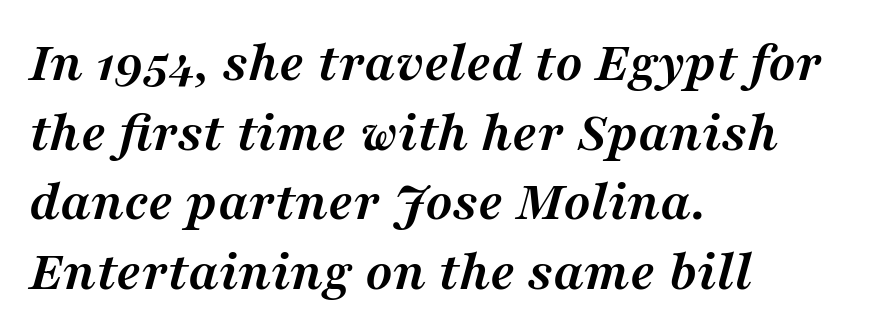
Italic? Definitely — the glyphs are oblique. Short and long lines alike share a common starting point at left. Just letters on the line, the space beneath them empty. Note the varied advance widths — an 'i' is clearly narrower than an 'm'. The glyphs have the mass of a bold cut. These lines keep a tight, regular rhythm from letter to letter.
